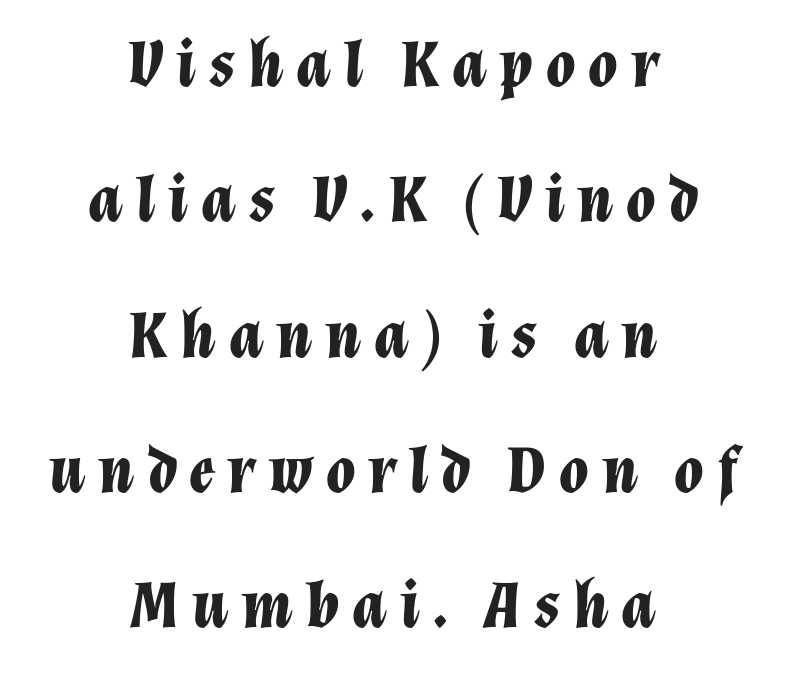
The passage shown is emphatically bold. The rendering uses natural spacing where letterforms have individual widths. Regarding leading, the lines here are spaced well apart. These lines were composed using italics. Unmarked baselines from the first word to the last.
